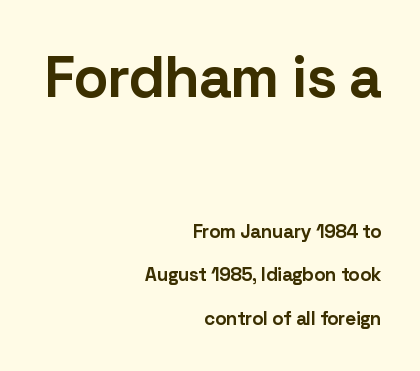
Q: Is the text bold? A: Yes.
Q: Is the text italic (slanted)? A: No, it is upright.
Q: Is the typeface a serif or a sans-serif typeface? A: Sans-serif.
Q: Is the text underlined? A: No.
Q: How is the paragraph aligned? A: Right-aligned.
Q: Is the spacing between letters normal or unusually wide? A: Normal.
Q: Is the spacing between lines tight, normal or loose? A: Loose.
Q: Which block of text is set in a larger size, the first (top) or the second (bottom)? A: The first (top) one.
Q: Width (condensed, normal, or wide)? A: Normal.
Q: Stroke contrast? A: Low.
Q: x-height? A: Medium.
Q: Monospaced? A: No.
